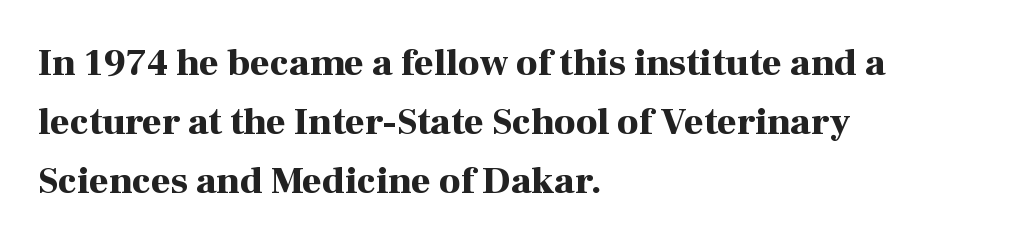
Q: Is the text bold? A: Yes.
Q: Is the text italic (slanted)? A: No, it is upright.
Q: Is the typeface a serif or a sans-serif typeface? A: Serif.
Q: Is the text underlined? A: No.
Q: How is the paragraph aligned? A: Left-aligned.
Q: Is the spacing between letters normal or unusually wide? A: Normal.
Q: Is the spacing between lines tight, normal or loose? A: Normal.
Q: Width (condensed, normal, or wide)? A: Normal.
Q: Stroke contrast? A: High.
Q: x-height? A: Medium.
Q: Monospaced? A: No.
